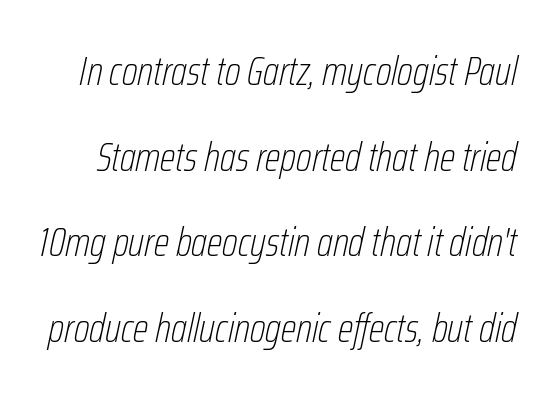
The image shows 41 px thin, condensed type, italic (leaning right); set loose line spacing (2.09x), normal letter spacing, not underlined; low stroke contrast and a medium x-height.
